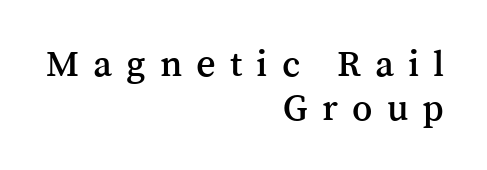
{"serif": "yes", "italic": "no", "width": "normal", "stroke_contrast": "medium", "x_height": "medium", "monospaced": "no", "underline": "no", "align": "right", "line_spacing_ratio": 1.16, "letter_spacing": "wide", "letter_spacing_em": 0.37, "glyph_px": 38}
